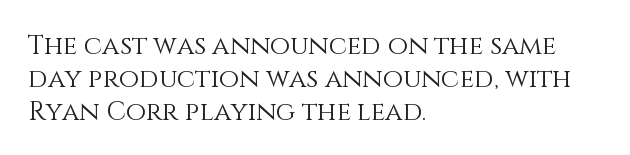
The image shows 26 px text type, upright; set left-aligned, normal line spacing (1.27x), normal letter spacing, not underlined.
